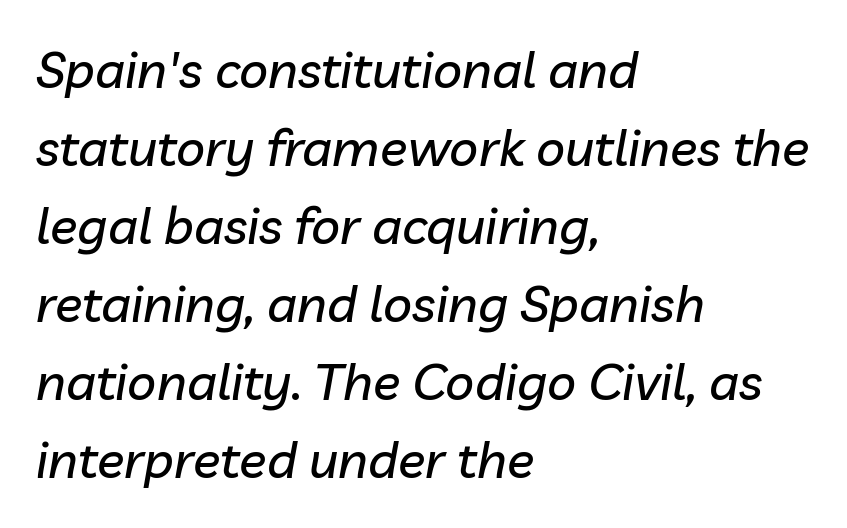
The image shows 51 px text type, italic (leaning right); set left-aligned, normal line spacing (1.53x), normal letter spacing, not underlined; low stroke contrast and a medium x-height.
